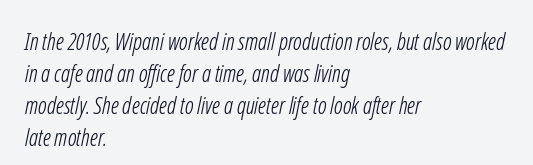
The typesetter chose a ragged-right arrangement here. Compared with typical paragraphs, the rows here are spaced about the same. Look at the tracking — it's just the regular setting, nothing added. The space beneath each line is pristine and unruled. Caption: face not bold, strokes unweighted.
